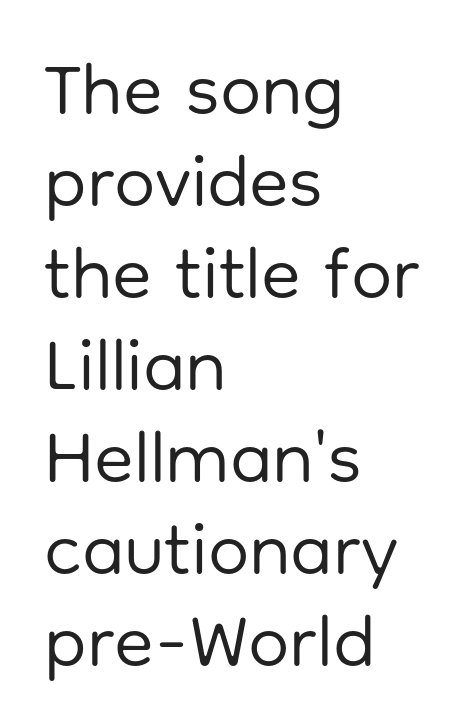
Q: Is the text bold? A: No.
Q: Is the text italic (slanted)? A: No, it is upright.
Q: Is the typeface a serif or a sans-serif typeface? A: Sans-serif.
Q: Is the text underlined? A: No.
Q: How is the paragraph aligned? A: Left-aligned.
Q: Is the spacing between letters normal or unusually wide? A: Normal.
Q: Is the spacing between lines tight, normal or loose? A: Normal.
Q: Width (condensed, normal, or wide)? A: Normal.
Q: Stroke contrast? A: Low.
Q: x-height? A: Medium.
Q: Monospaced? A: No.
